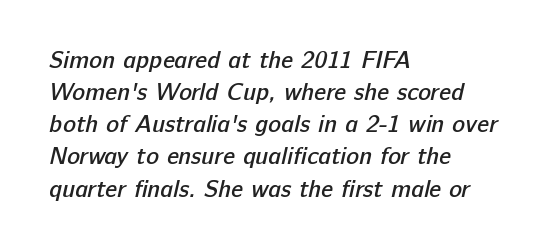
Q: Is the text bold? A: Semi-bold.
Q: Is the text underlined? A: No.
Q: How is the paragraph aligned? A: Left-aligned.
Q: Is the spacing between letters normal or unusually wide? A: Normal.
Q: Is the spacing between lines tight, normal or loose? A: Normal.
